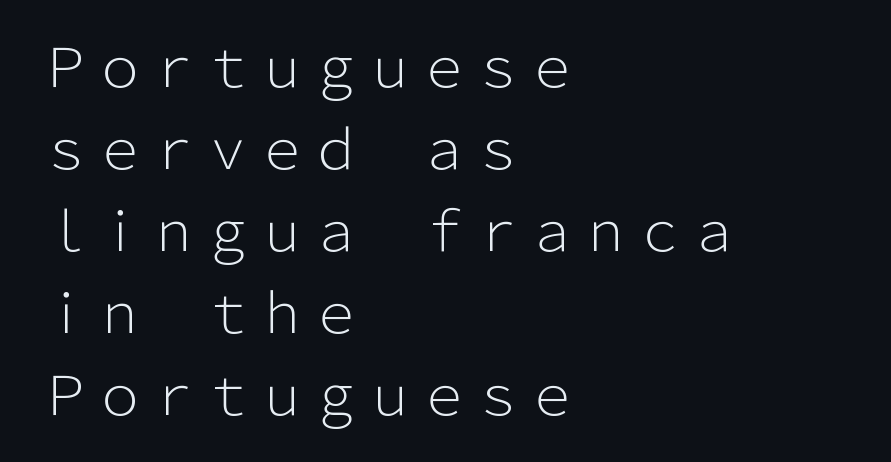
Students, observe: this is what conventionally led text looks like. Reading down the block, your eye returns to a fixed left position each line. Words appear dense and cohesive because spacing is normal. Posture: straight, roman, zero tilt. Has an underline been added? It has not.
